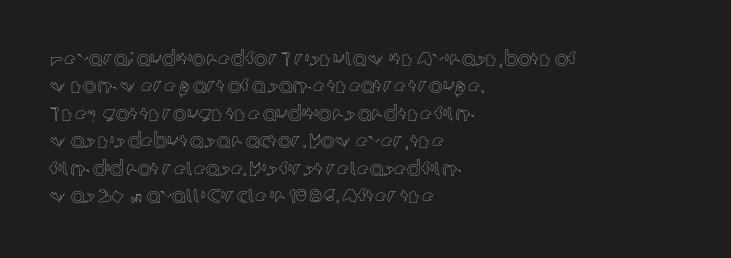
Q: Is the text italic (slanted)? A: No, it is upright.
Q: Is the text underlined? A: No.
Q: How is the paragraph aligned? A: Left-aligned.
Q: Is the spacing between letters normal or unusually wide? A: Normal.
Q: Is the spacing between lines tight, normal or loose? A: Normal.
